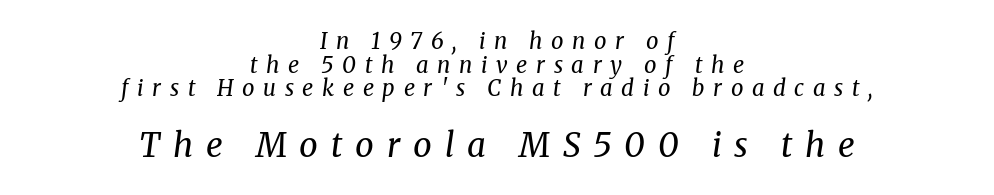
{"serif": "yes", "italic": "yes", "lean": "right", "slant_degrees": 8, "bold": "no", "weight": "regular", "width": "normal", "stroke_contrast": "medium", "x_height": "medium", "monospaced": "no", "underline": "no", "align": "center", "line_spacing": "tight", "line_spacing_ratio": 1.07, "letter_spacing": "wide", "letter_spacing_em": 0.39, "larger_block": "second", "size_ratio": 1.5, "glyph_px": 33}
